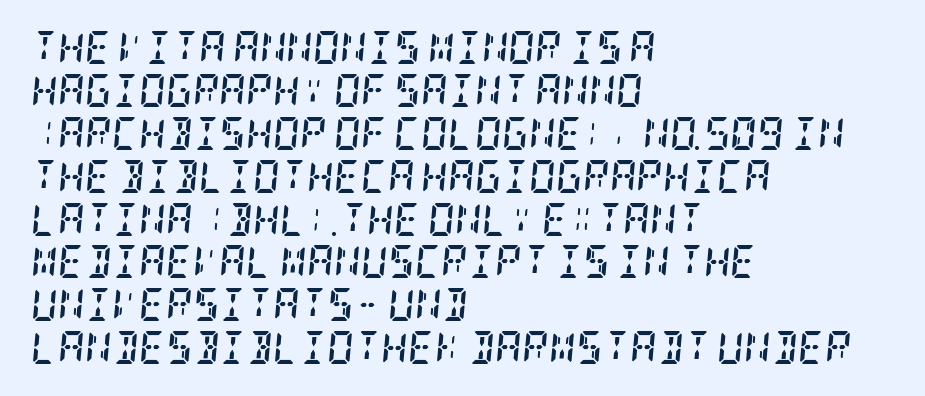
{"serif": "yes", "italic": "yes", "lean": "right", "slant_degrees": 5, "bold": "yes", "weight": "semibold", "width": "condensed", "stroke_contrast": "low", "x_height": "large", "underline": "no", "align": "left", "line_spacing": "normal", "line_spacing_ratio": 1.3, "letter_spacing": "normal", "letter_spacing_em": 0.0, "glyph_px": 33}
